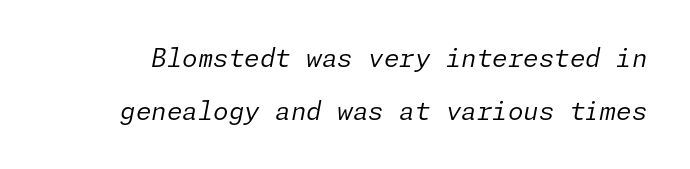
Q: Is the text bold? A: No.
Q: Is the text italic (slanted)? A: Yes, it leans right by about 11 degrees.
Q: Is the text underlined? A: No.
Q: Is the spacing between letters normal or unusually wide? A: Normal.
Q: Is the spacing between lines tight, normal or loose? A: Loose.
